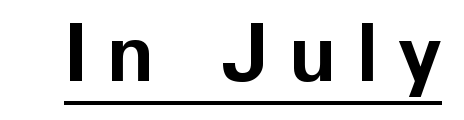
The image shows 80 px bold sans-serif type, upright; set unusually wide letter spacing (+0.25 em), underlined; low stroke contrast and a medium x-height.
